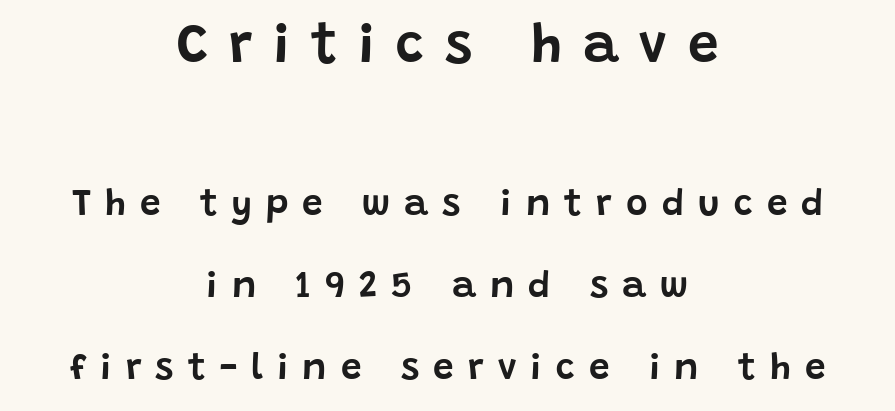
Q: Is the text italic (slanted)? A: No, it is upright.
Q: Is the typeface a serif or a sans-serif typeface? A: Sans-serif.
Q: Is the text underlined? A: No.
Q: How is the paragraph aligned? A: Centered.
Q: Is the spacing between letters normal or unusually wide? A: Unusually wide.
Q: Is the spacing between lines tight, normal or loose? A: Loose.
Q: Which block of text is set in a larger size, the first (top) or the second (bottom)? A: The first (top) one.
Q: Width (condensed, normal, or wide)? A: Normal.
Q: Stroke contrast? A: Low.
Q: x-height? A: Large.
Q: Monospaced? A: No.
